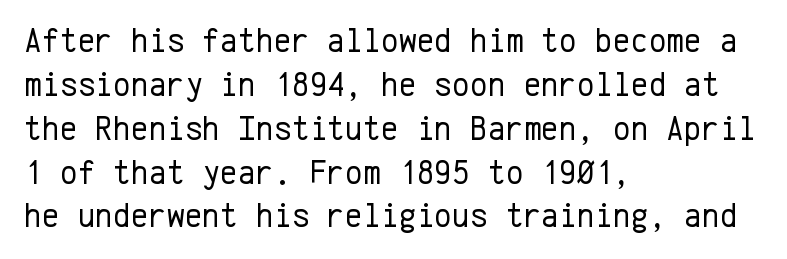
Stem width sits at or under what a default text font uses. This is roman type, the default non-slanted kind. Is the block centered? No — it sits flush against the left margin. The glyphs in this specimen are sans serif.
